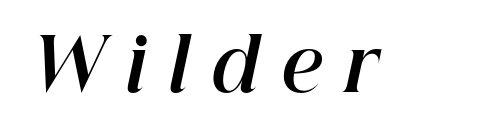
The image shows 73 px bold type, italic (leaning right); set unusually wide letter spacing (+0.29 em), not underlined; high stroke contrast and a medium x-height.
